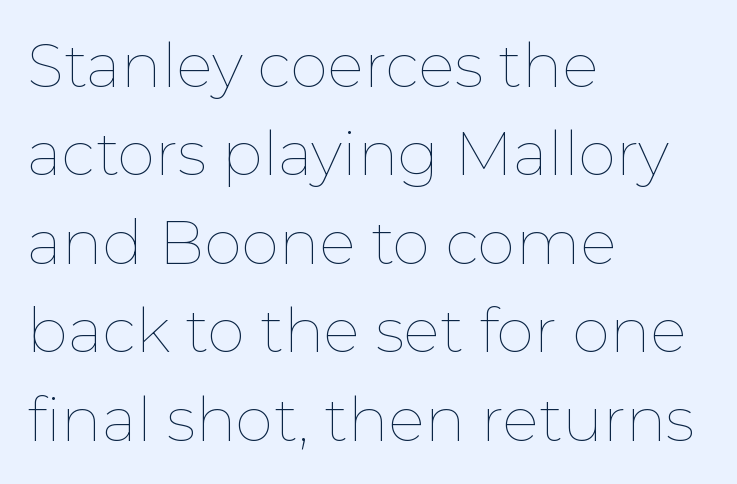
Q: Is the text bold? A: No.
Q: Is the text italic (slanted)? A: No, it is upright.
Q: Is the text underlined? A: No.
Q: How is the paragraph aligned? A: Left-aligned.
Q: Is the spacing between letters normal or unusually wide? A: Normal.
Q: Is the spacing between lines tight, normal or loose? A: Normal.
Q: Width (condensed, normal, or wide)? A: Normal.
Q: Stroke contrast? A: Low.
Q: x-height? A: Medium.
Q: Monospaced? A: No.
